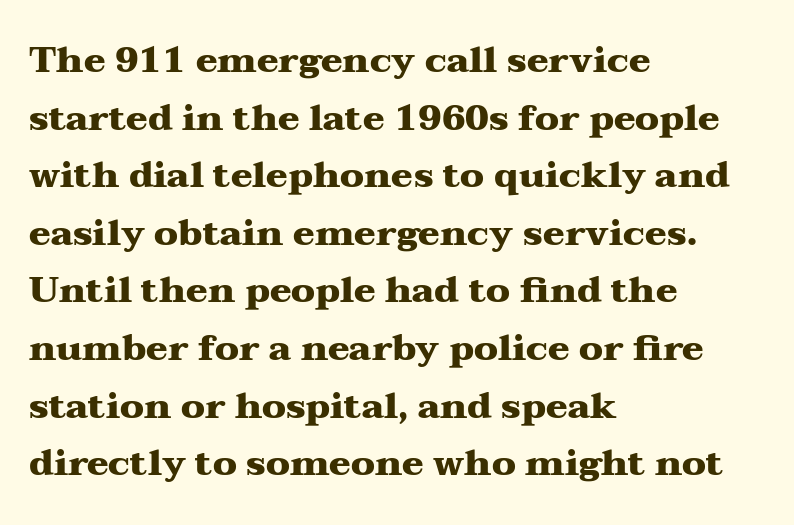
The image shows 36 px heavy, wide serif type, upright; set left-aligned, normal line spacing (1.6x), normal letter spacing, not underlined; medium stroke contrast and a medium x-height.
